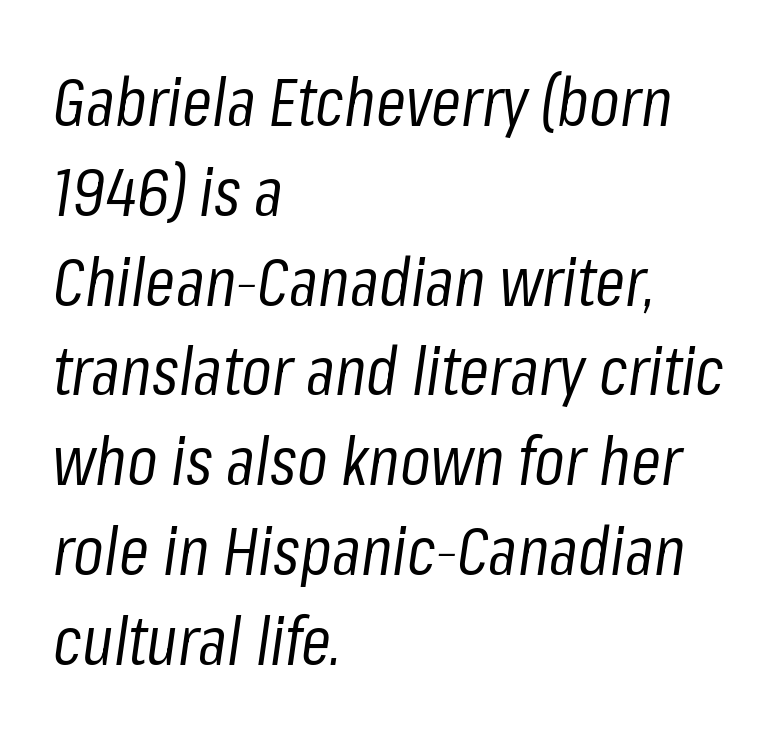
The image shows 68 px regular-weight, condensed type, italic (leaning right); set left-aligned, normal line spacing (1.32x), normal letter spacing, not underlined; low stroke contrast and a medium x-height.
